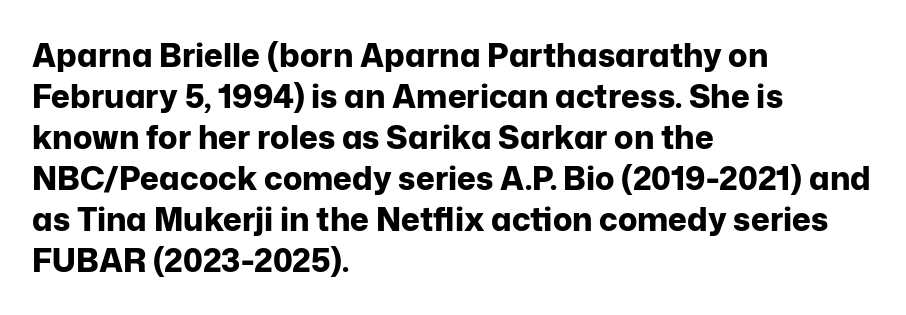
{"serif": "no", "italic": "no", "bold": "yes", "weight": "bold", "width": "normal", "stroke_contrast": "low", "x_height": "medium", "monospaced": "no", "underline": "no", "align": "left", "line_spacing": "normal", "line_spacing_ratio": 1.28, "letter_spacing": "normal", "letter_spacing_em": 0.0, "glyph_px": 32}
